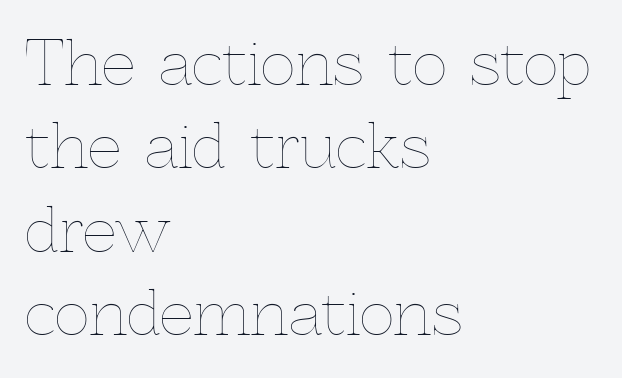
Between one letter and the next there's only the usual sliver of space. The characters are drawn with everyday or finer stroke widths. This is roman type, the default non-slanted kind. Each letter keeps its own natural width here, so spacing adapts to shape. Whoever set this chose a conventional vertical rhythm.
